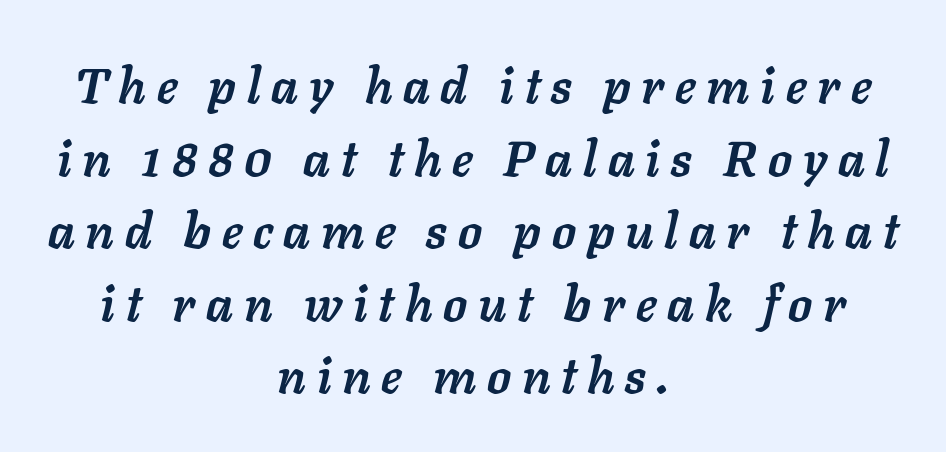
{"italic": "yes", "lean": "right", "slant_degrees": 11, "bold": "yes", "weight": "semibold", "width": "normal", "stroke_contrast": "low", "x_height": "medium", "monospaced": "no", "underline": "no", "align": "center", "line_spacing": "normal", "line_spacing_ratio": 1.48, "letter_spacing": "wide", "letter_spacing_em": 0.22, "glyph_px": 49}
